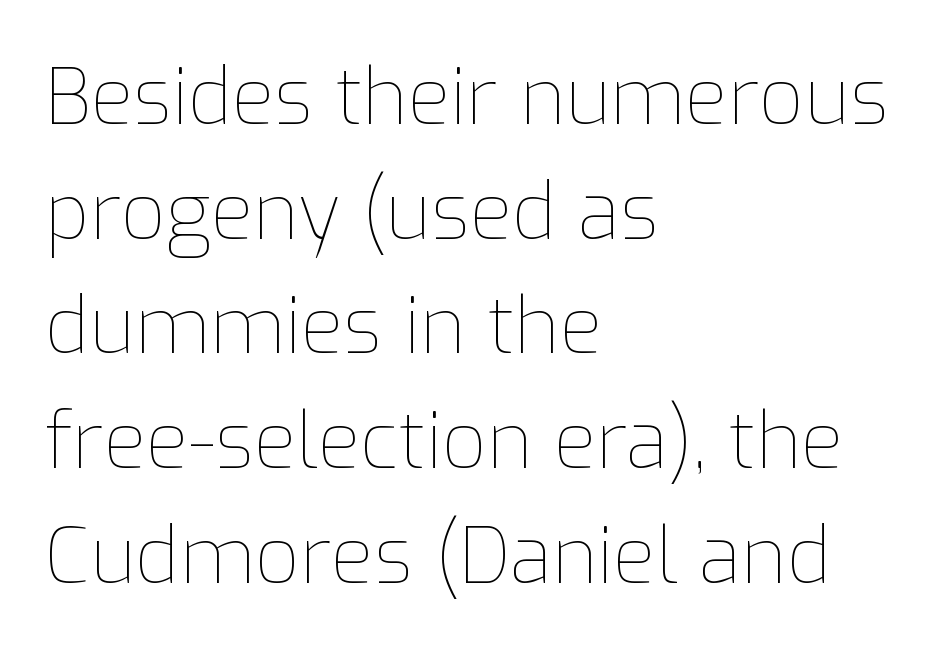
{"italic": "no", "bold": "no", "weight": "thin", "width": "normal", "stroke_contrast": "low", "x_height": "medium", "monospaced": "no", "underline": "no", "align": "left", "line_spacing": "normal", "line_spacing_ratio": 1.47, "letter_spacing": "normal", "letter_spacing_em": 0.0, "glyph_px": 78}
